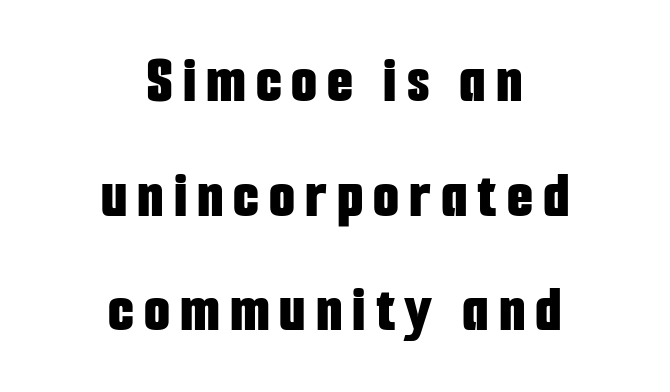
This is roman type, the default non-slanted kind. The baseline area is clear. Check where the strokes stop: nothing finishes them off — pure sans. Here the designer chose a conventional face with non-uniform glyph widths.
